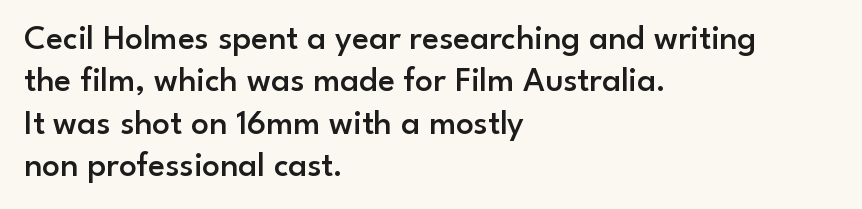
Q: Is the text bold? A: Semi-bold.
Q: Is the text italic (slanted)? A: No, it is upright.
Q: Is the typeface a serif or a sans-serif typeface? A: Sans-serif.
Q: Is the text underlined? A: No.
Q: How is the paragraph aligned? A: Left-aligned.
Q: Is the spacing between letters normal or unusually wide? A: Normal.
Q: Width (condensed, normal, or wide)? A: Normal.
Q: Stroke contrast? A: Low.
Q: x-height? A: Small.
Q: Monospaced? A: No.
